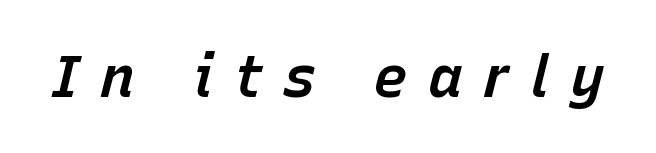
Here the glyphs are tracked loosely, breaking word shapes into spaced letters. The rendering uses natural spacing where letterforms have individual widths. Descenders hang freely into open space. Moderately thickened strokes mark this as semibold type. Compared with ordinary roman type, these characters are visibly tilted.
